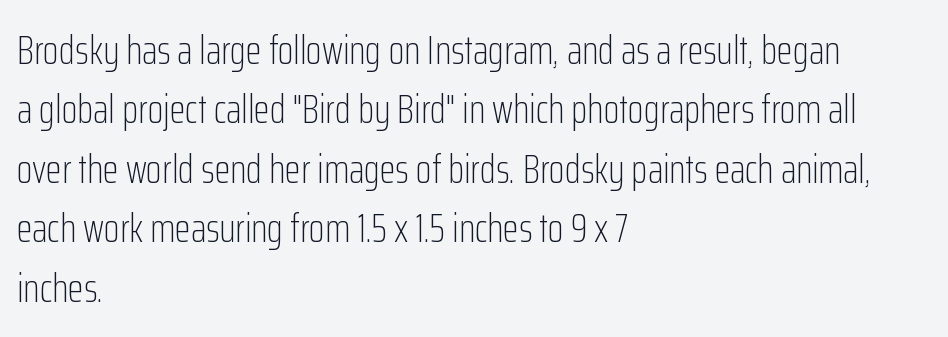
The horizontal fit of the characters is conventional and even. Quick note: not italic, upright. Are there feet on the stems? There aren't — it's a sans. A typesetter would call this proportional, since set widths differ per character.
